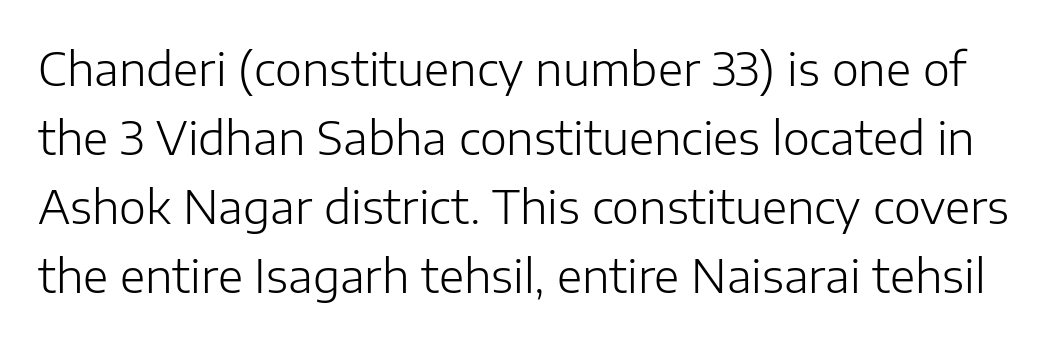
The image shows 46 px light sans-serif type, upright; set normal line spacing (1.5x), normal letter spacing, not underlined; low stroke contrast and a medium x-height.
